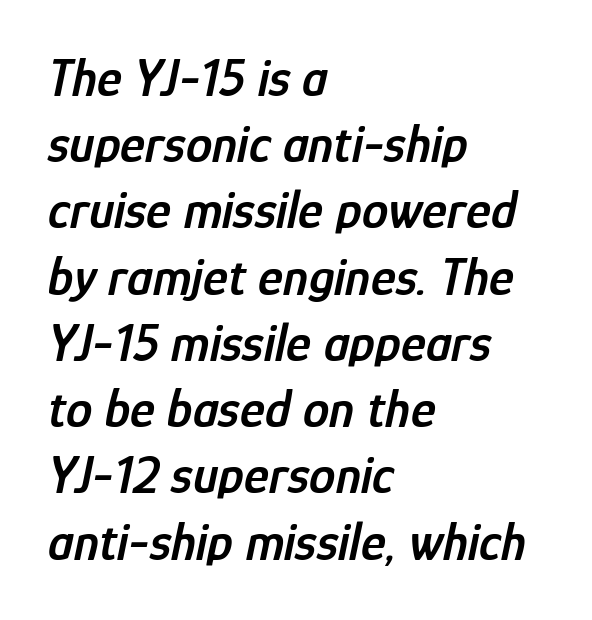
Q: Is the text bold? A: Semi-bold.
Q: Is the text italic (slanted)? A: Yes, it leans right by about 12 degrees.
Q: Is the text underlined? A: No.
Q: How is the paragraph aligned? A: Left-aligned.
Q: Is the spacing between letters normal or unusually wide? A: Normal.
Q: Is the spacing between lines tight, normal or loose? A: Normal.
Q: Width (condensed, normal, or wide)? A: Condensed.
Q: Stroke contrast? A: Low.
Q: x-height? A: Medium.
Q: Monospaced? A: No.
